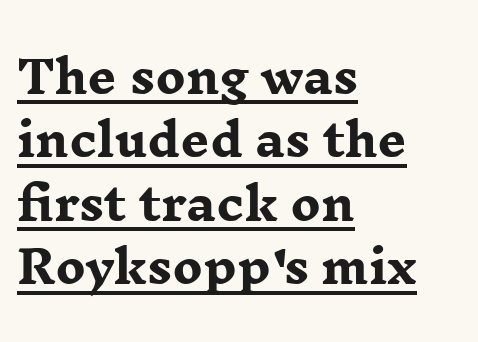
{"serif": "yes", "italic": "no", "bold": "yes", "weight": "heavy", "width": "wide", "stroke_contrast": "low", "x_height": "medium", "monospaced": "no", "underline": "yes", "align": "left", "line_spacing": "normal", "line_spacing_ratio": 1.41, "letter_spacing": "normal", "letter_spacing_em": 0.0, "glyph_px": 45}
